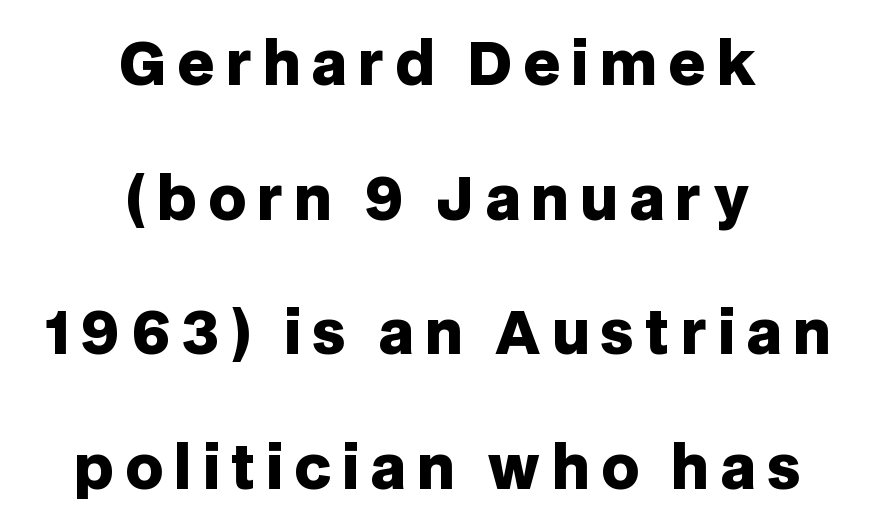
Q: Is the text bold? A: Yes.
Q: Is the text italic (slanted)? A: No, it is upright.
Q: Is the typeface a serif or a sans-serif typeface? A: Sans-serif.
Q: Is the text underlined? A: No.
Q: How is the paragraph aligned? A: Centered.
Q: Is the spacing between lines tight, normal or loose? A: Loose.
Q: Width (condensed, normal, or wide)? A: Normal.
Q: Stroke contrast? A: Low.
Q: x-height? A: Large.
Q: Monospaced? A: No.
